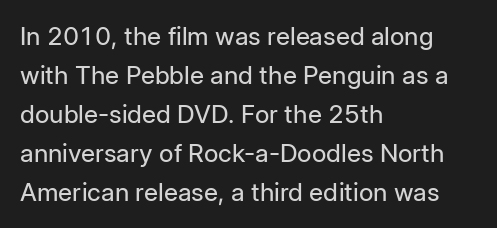
The image shows 25 px text type, upright; set left-aligned, normal line spacing (1.56x), normal letter spacing, not underlined.
